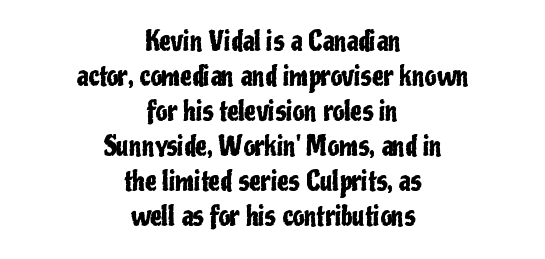
{"italic": "no", "underline": "no", "align": "center", "line_spacing": "normal", "line_spacing_ratio": 1.35, "letter_spacing": "normal", "letter_spacing_em": 0.0, "glyph_px": 26}
